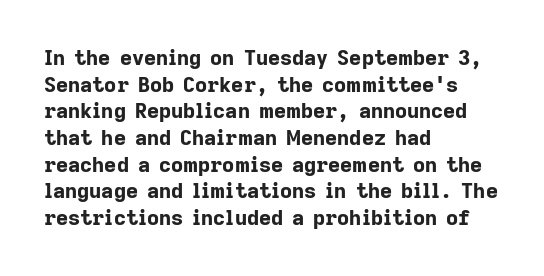
The image shows 21 px bold type, upright; set left-aligned, normal line spacing (1.27x), normal letter spacing, not underlined.
